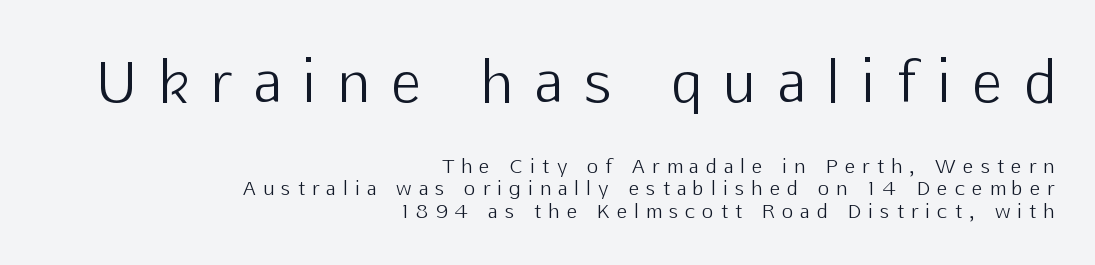
{"serif": "no", "italic": "no", "bold": "no", "weight": "light", "width": "normal", "stroke_contrast": "low", "x_height": "medium", "monospaced": "no", "underline": "no", "align": "right", "line_spacing_ratio": 1.18, "letter_spacing": "wide", "letter_spacing_em": 0.4, "larger_block": "first", "size_ratio": 2.95, "glyph_px": 56}
